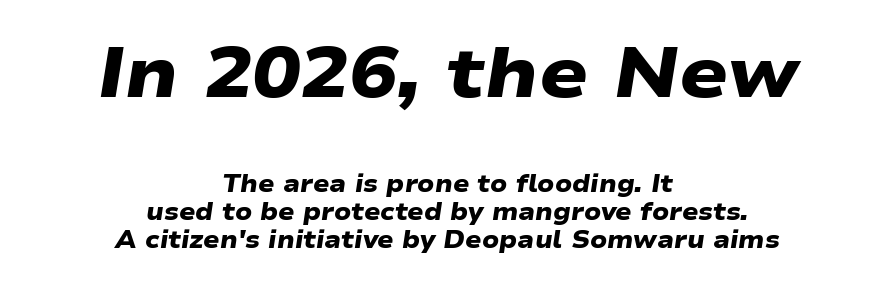
{"serif": "no", "bold": "yes", "weight": "heavy", "width": "wide", "stroke_contrast": "low", "x_height": "medium", "monospaced": "no", "underline": "no", "align": "center", "line_spacing_ratio": 1.18, "letter_spacing": "normal", "letter_spacing_em": 0.0, "larger_block": "first", "size_ratio": 3.0, "glyph_px": 72}
